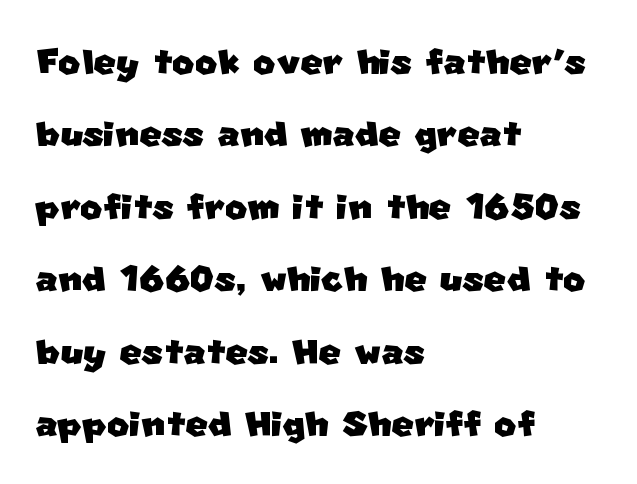
The image shows 48 px sans-serif type; set left-aligned, normal line spacing (1.51x), normal letter spacing, not underlined; low stroke contrast and a large x-height.
